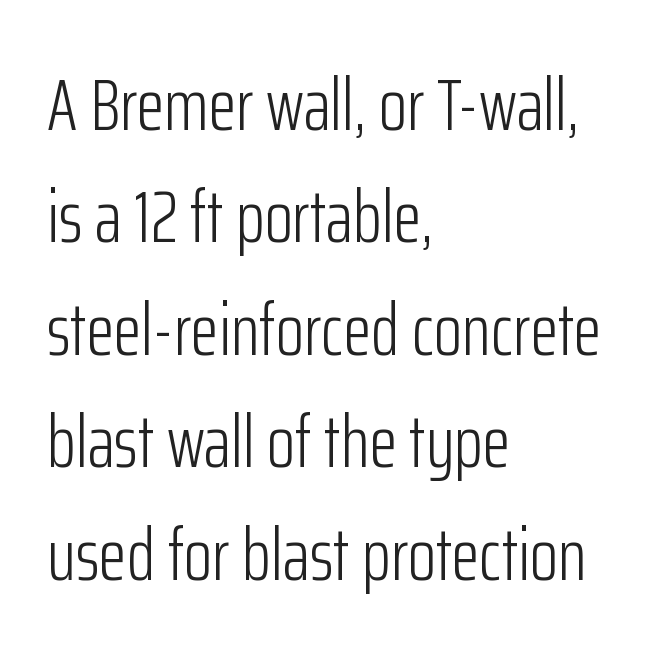
The image shows 73 px light, condensed sans-serif type, upright; set left-aligned, normal line spacing (1.54x), normal letter spacing, not underlined; low stroke contrast and a medium x-height.
